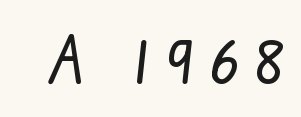
Q: Is the typeface a serif or a sans-serif typeface? A: Sans-serif.
Q: Is the text underlined? A: No.
Q: Is the spacing between letters normal or unusually wide? A: Unusually wide.
Q: Width (condensed, normal, or wide)? A: Condensed.
Q: Stroke contrast? A: Low.
Q: x-height? A: Small.
Q: Monospaced? A: No.
